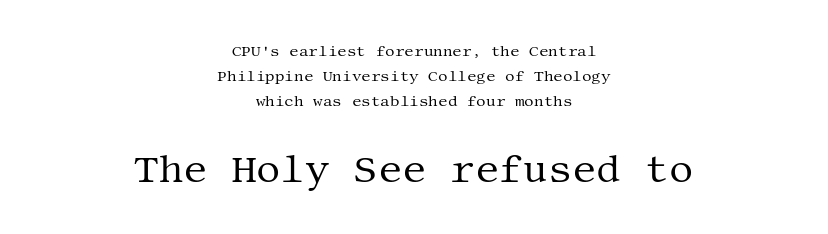
{"serif": "yes", "italic": "no", "bold": "no", "weight": "regular", "width": "normal", "stroke_contrast": "medium", "x_height": "large", "underline": "no", "align": "center", "line_spacing": "normal", "line_spacing_ratio": 1.68, "letter_spacing": "normal", "letter_spacing_em": 0.0, "larger_block": "second", "size_ratio": 2.53, "glyph_px": 38}
